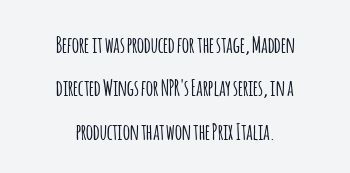
The image shows 22 px text type, upright; set centered, loose line spacing (1.97x), normal letter spacing, not underlined.
